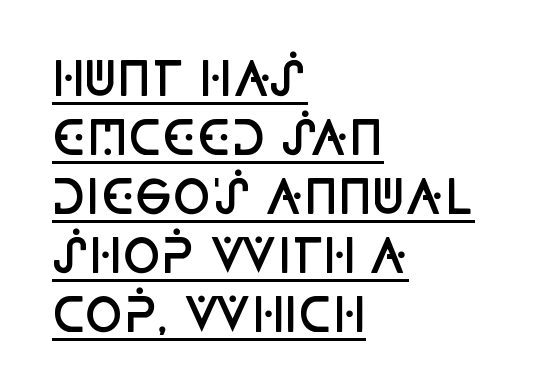
Q: Is the text bold? A: Semi-bold.
Q: Is the text italic (slanted)? A: No, it is upright.
Q: Is the typeface a serif or a sans-serif typeface? A: Sans-serif.
Q: Is the text underlined? A: Yes.
Q: How is the paragraph aligned? A: Left-aligned.
Q: Is the spacing between letters normal or unusually wide? A: Normal.
Q: Is the spacing between lines tight, normal or loose? A: Normal.
Q: Width (condensed, normal, or wide)? A: Condensed.
Q: Stroke contrast? A: Low.
Q: x-height? A: Large.
Q: Monospaced? A: No.
